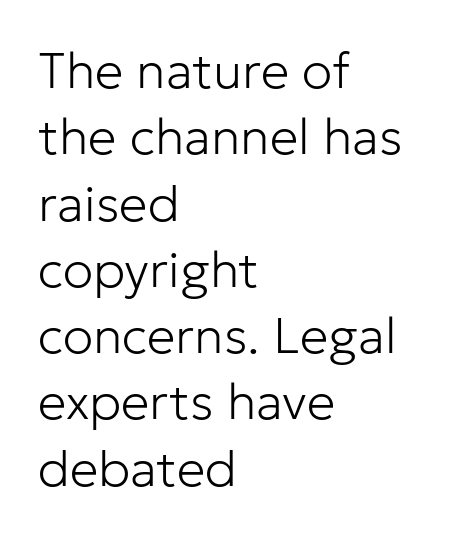
Q: Is the text bold? A: No.
Q: Is the text italic (slanted)? A: No, it is upright.
Q: Is the typeface a serif or a sans-serif typeface? A: Sans-serif.
Q: Is the text underlined? A: No.
Q: How is the paragraph aligned? A: Left-aligned.
Q: Is the spacing between letters normal or unusually wide? A: Normal.
Q: Is the spacing between lines tight, normal or loose? A: Normal.
Q: Width (condensed, normal, or wide)? A: Normal.
Q: Stroke contrast? A: Low.
Q: x-height? A: Medium.
Q: Monospaced? A: No.
